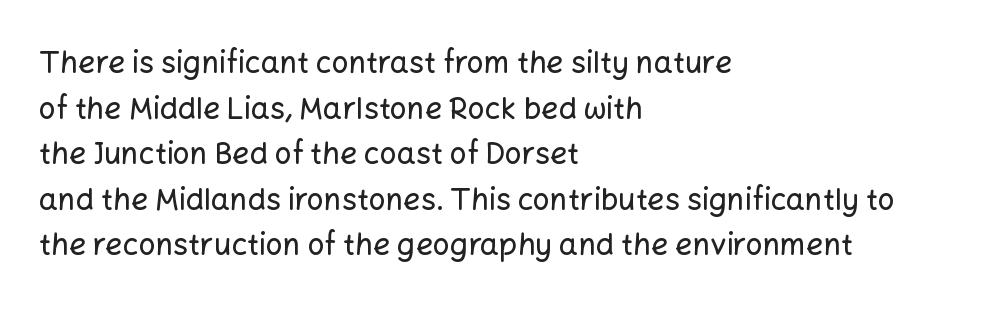
Q: Is the text italic (slanted)? A: No, it is upright.
Q: Is the typeface a serif or a sans-serif typeface? A: Sans-serif.
Q: Is the text underlined? A: No.
Q: How is the paragraph aligned? A: Left-aligned.
Q: Is the spacing between letters normal or unusually wide? A: Normal.
Q: Is the spacing between lines tight, normal or loose? A: Normal.
Q: Width (condensed, normal, or wide)? A: Normal.
Q: Stroke contrast? A: Low.
Q: x-height? A: Medium.
Q: Monospaced? A: No.
